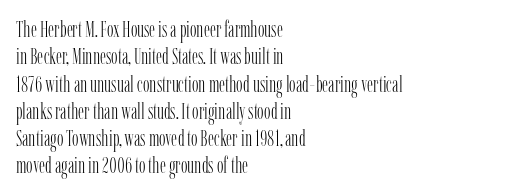
{"italic": "no", "bold": "no", "underline": "no", "align": "left", "line_spacing_ratio": 1.24, "letter_spacing": "normal", "letter_spacing_em": 0.0, "glyph_px": 22}
